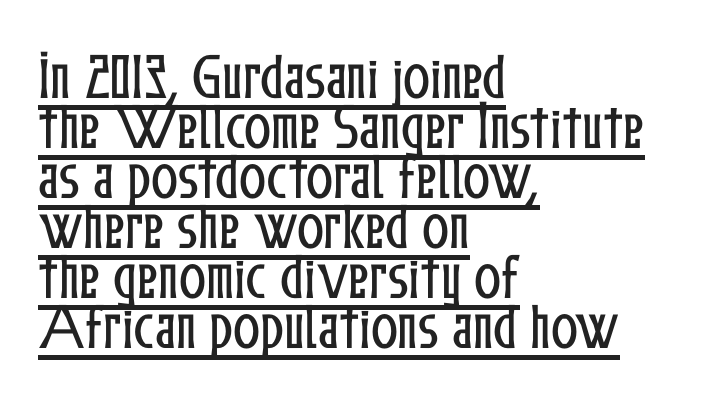
Nothing unusual about the tracking: characters are spaced as the font intends. One-word summary of the alignment: left. The font's upright variant was chosen for this text. Like a heading marked for emphasis, these lines bear an underscore. Reading down the column, the eye jumps only a short way to each next line.
